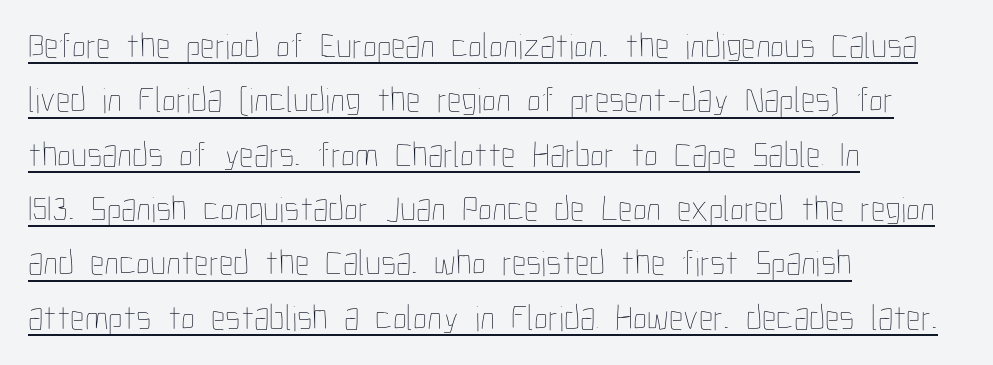
The image shows 36 px thin, condensed type, upright; set left-aligned, normal line spacing (1.51x), normal letter spacing, underlined; low stroke contrast and a medium x-height.
